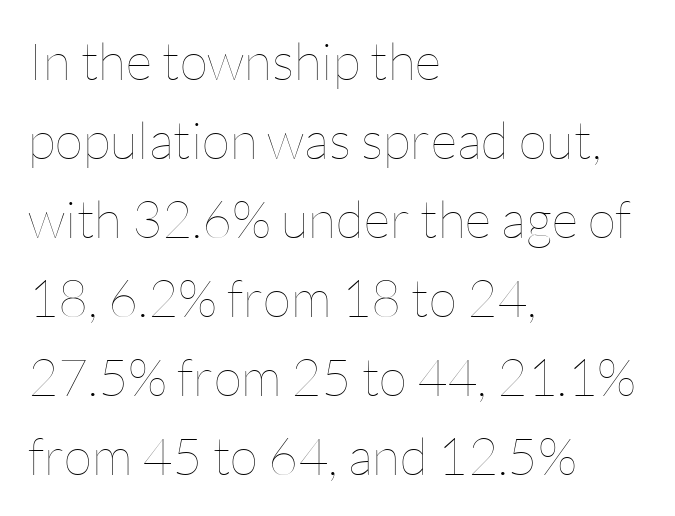
Q: Is the text bold? A: No.
Q: Is the text italic (slanted)? A: No, it is upright.
Q: Is the text underlined? A: No.
Q: How is the paragraph aligned? A: Left-aligned.
Q: Is the spacing between letters normal or unusually wide? A: Normal.
Q: Is the spacing between lines tight, normal or loose? A: Normal.
Q: Width (condensed, normal, or wide)? A: Normal.
Q: Stroke contrast? A: Low.
Q: x-height? A: Medium.
Q: Monospaced? A: No.
